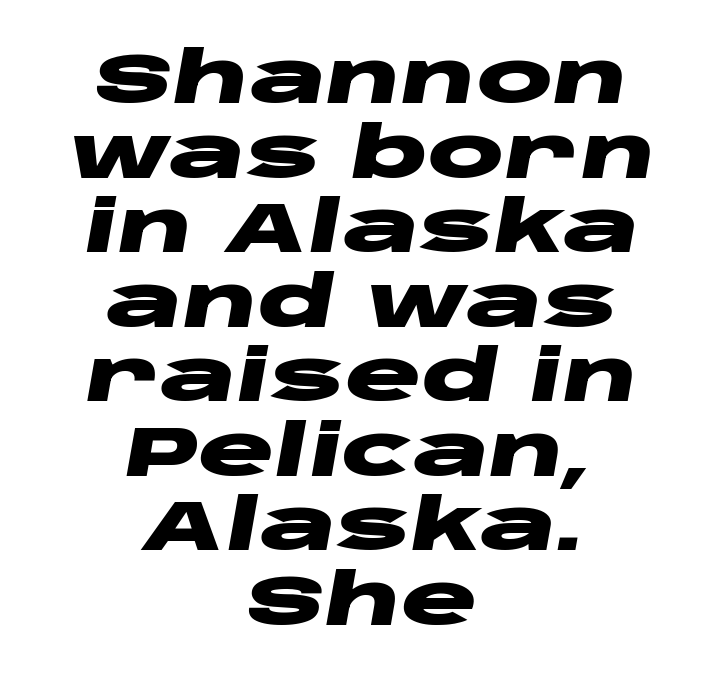
Whoever set this chose condensed vertical rhythm over breathing room. Check the space under the baseline: it is left empty. If you drew a line through each stem, it would be angled. Compared with an ordinary text face, these strokes are far heavier — a full bold. Tracking here is standard; glyphs follow each other at the usual distance. Where is the straight margin? There isn't one; the lines are centered.
